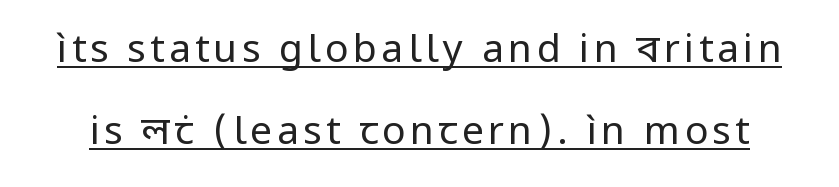
{"serif": "no", "italic": "no", "bold": "no", "weight": "regular", "width": "normal", "stroke_contrast": "low", "x_height": "medium", "monospaced": "no", "underline": "yes", "line_spacing": "loose", "line_spacing_ratio": 2.11, "glyph_px": 39}
